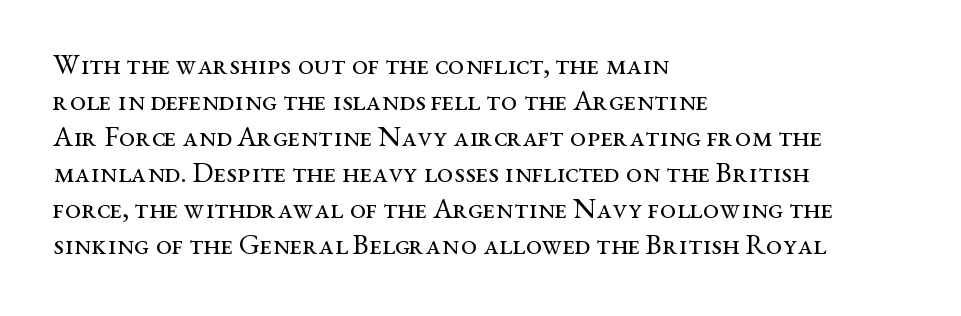
Q: Is the text bold? A: No.
Q: Is the text italic (slanted)? A: No, it is upright.
Q: Is the typeface a serif or a sans-serif typeface? A: Serif.
Q: Is the text underlined? A: No.
Q: How is the paragraph aligned? A: Left-aligned.
Q: Is the spacing between letters normal or unusually wide? A: Normal.
Q: Width (condensed, normal, or wide)? A: Wide.
Q: Stroke contrast? A: Medium.
Q: x-height? A: Medium.
Q: Monospaced? A: No.
